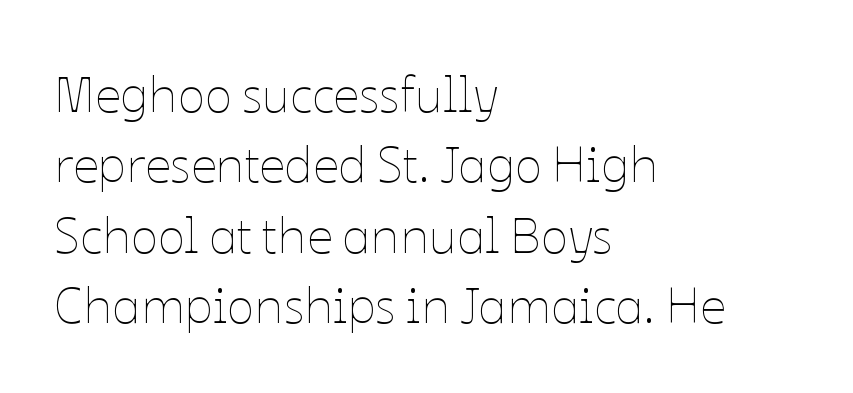
Plain, unruled lines of type. Honestly, the row spacing looks completely unremarkable. Stem width sits at or under what a default text font uses. Looks like regular typesetting: each glyph gets only the width it needs. Posture: straight, roman, zero tilt. How are the letters spaced? Ordinarily, with no added tracking.
